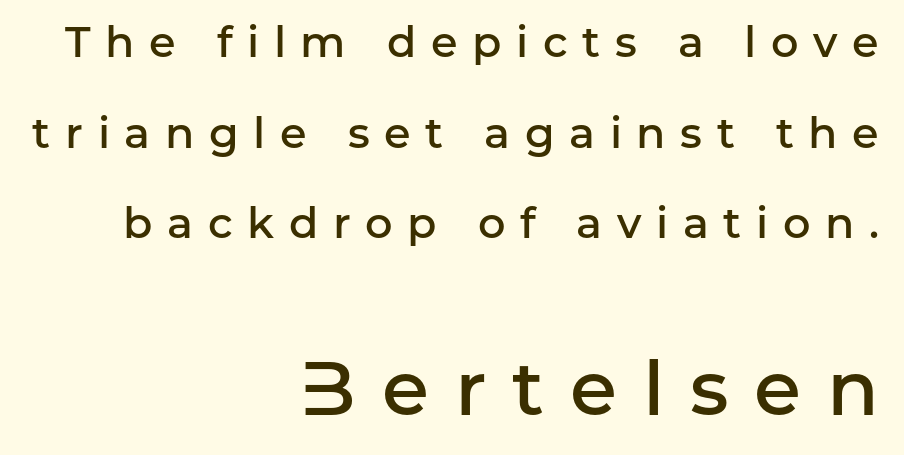
The typography opts for an upright posture over an oblique one. The text block is weighted toward the right margin, trailing off unevenly leftward. The lines are spread far apart with generous leading. Descenders are the only things crossing below the line. The letters carry no serifs — their stems end cleanly without finishing strokes. The passage shown has open, widely tracked lettering throughout.
